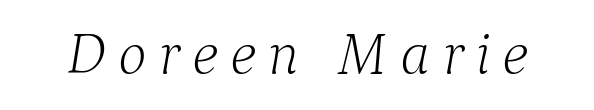
Is this a fixed-width face? No — the glyphs have proportional, varying widths. The font sits on the lighter half of the weight spectrum, regular included. This sample uses a serif face. Is the type slanted? Yes — the strokes lean at a clear angle.
